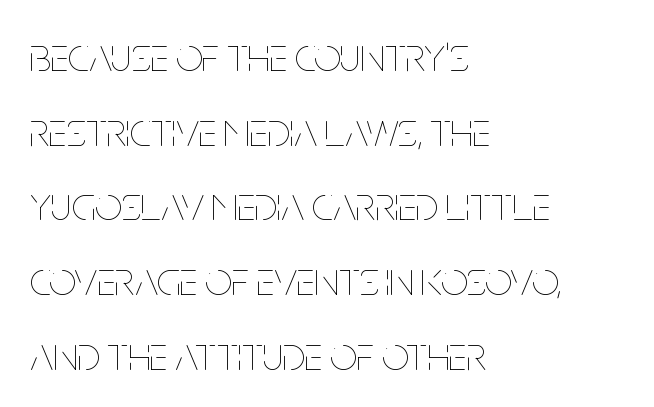
{"italic": "no", "bold": "no", "weight": "thin", "width": "condensed", "stroke_contrast": "low", "x_height": "large", "monospaced": "no", "underline": "no", "align": "left", "line_spacing": "normal", "line_spacing_ratio": 1.59, "letter_spacing": "normal", "letter_spacing_em": 0.0, "glyph_px": 47}
